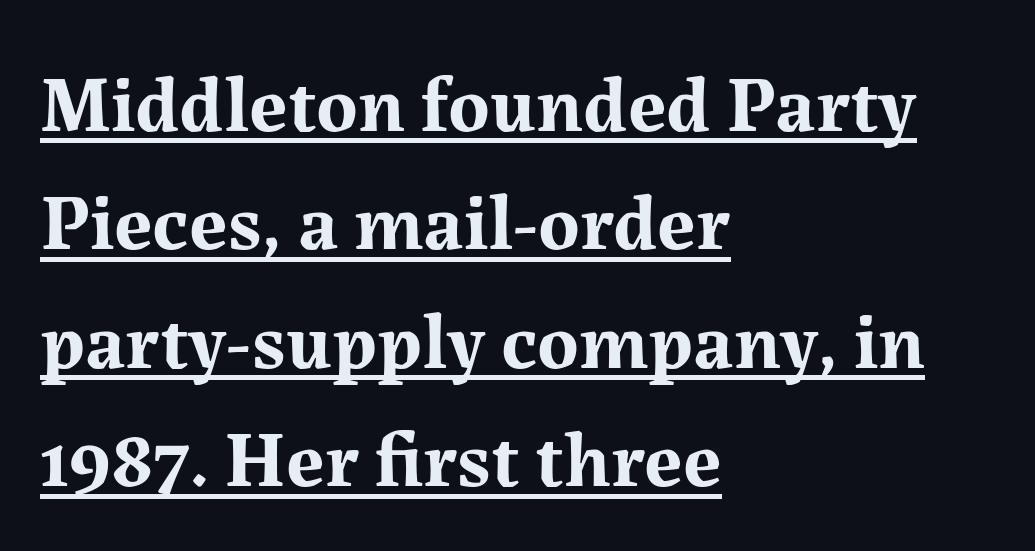
Look at the tracking — it's just the regular setting, nothing added. Characters remain perfectly vertical along every line. The passage shown stacks its lines at a standard gap. Reading down the block, your eye returns to a fixed left position each line.
